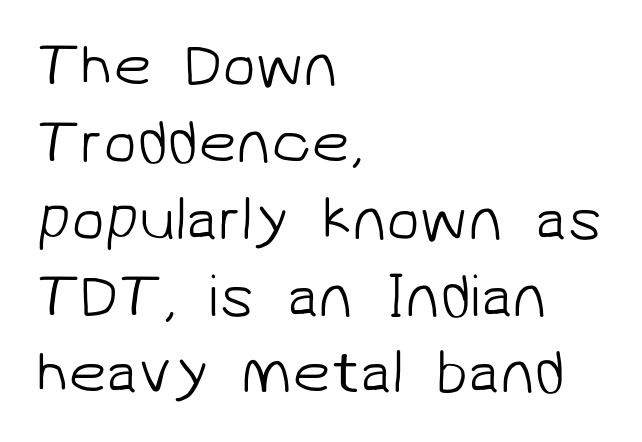
{"serif": "no", "bold": "no", "weight": "light", "width": "normal", "stroke_contrast": "low", "x_height": "medium", "monospaced": "no", "underline": "no", "align": "left", "line_spacing": "normal", "line_spacing_ratio": 1.26, "letter_spacing": "normal", "letter_spacing_em": 0.0, "glyph_px": 61}
